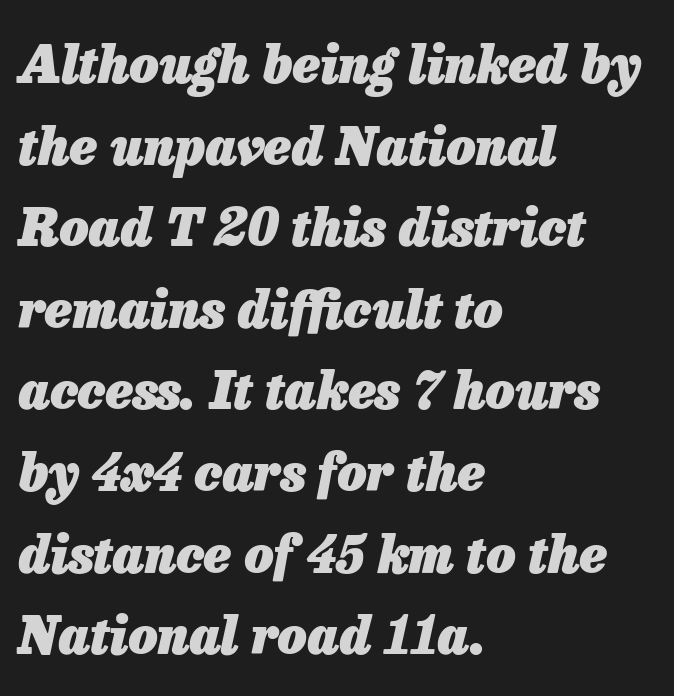
The image shows 51 px heavy type, italic (leaning right); set left-aligned, normal line spacing (1.6x), normal letter spacing, not underlined; low stroke contrast and a medium x-height.
